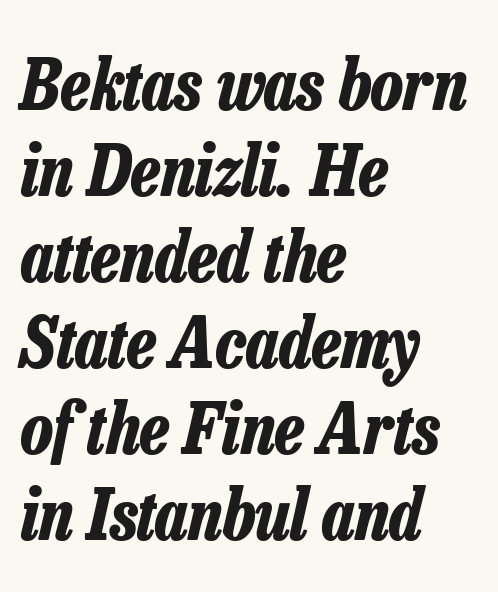
Q: Is the text bold? A: Yes.
Q: Is the text italic (slanted)? A: Yes, it leans right by about 13 degrees.
Q: Is the text underlined? A: No.
Q: How is the paragraph aligned? A: Left-aligned.
Q: Is the spacing between letters normal or unusually wide? A: Normal.
Q: Width (condensed, normal, or wide)? A: Condensed.
Q: Stroke contrast? A: Low.
Q: x-height? A: Medium.
Q: Monospaced? A: No.
